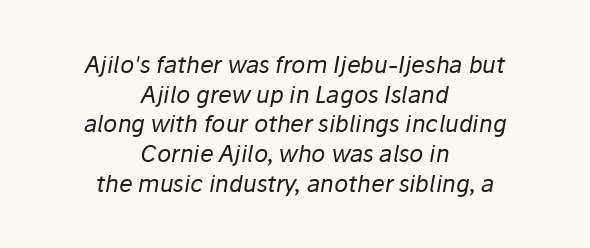
Q: Is the text bold? A: No.
Q: Is the text italic (slanted)? A: Yes, it leans right by about 10 degrees.
Q: Is the text underlined? A: No.
Q: How is the paragraph aligned? A: Centered.
Q: Is the spacing between letters normal or unusually wide? A: Normal.
Q: Is the spacing between lines tight, normal or loose? A: Normal.
